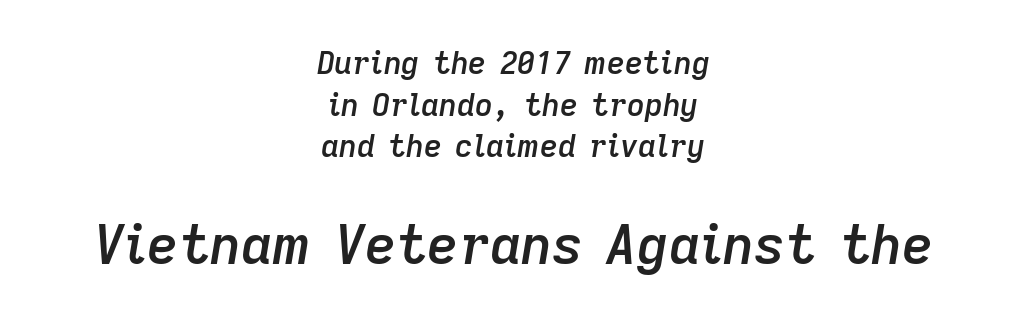
Q: Is the text bold? A: Semi-bold.
Q: Is the text italic (slanted)? A: Yes, it leans right by about 9 degrees.
Q: Is the text underlined? A: No.
Q: How is the paragraph aligned? A: Centered.
Q: Is the spacing between letters normal or unusually wide? A: Normal.
Q: Is the spacing between lines tight, normal or loose? A: Normal.
Q: Which block of text is set in a larger size, the first (top) or the second (bottom)? A: The second (bottom) one.
Q: Width (condensed, normal, or wide)? A: Normal.
Q: Stroke contrast? A: Low.
Q: x-height? A: Medium.
Q: Monospaced? A: No.
